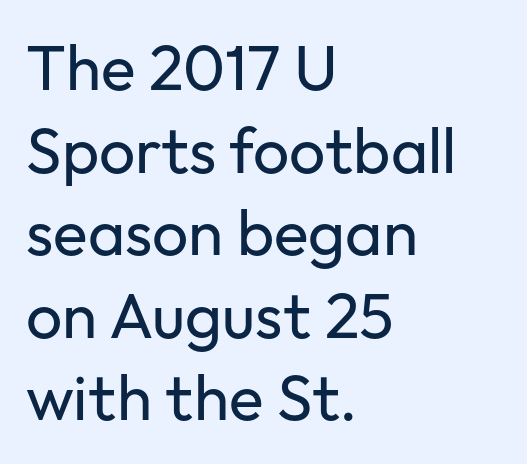
Q: Is the text bold? A: No.
Q: Is the text italic (slanted)? A: No, it is upright.
Q: Is the typeface a serif or a sans-serif typeface? A: Sans-serif.
Q: Is the text underlined? A: No.
Q: How is the paragraph aligned? A: Left-aligned.
Q: Is the spacing between letters normal or unusually wide? A: Normal.
Q: Is the spacing between lines tight, normal or loose? A: Normal.
Q: Width (condensed, normal, or wide)? A: Normal.
Q: Stroke contrast? A: Low.
Q: x-height? A: Medium.
Q: Monospaced? A: No.
